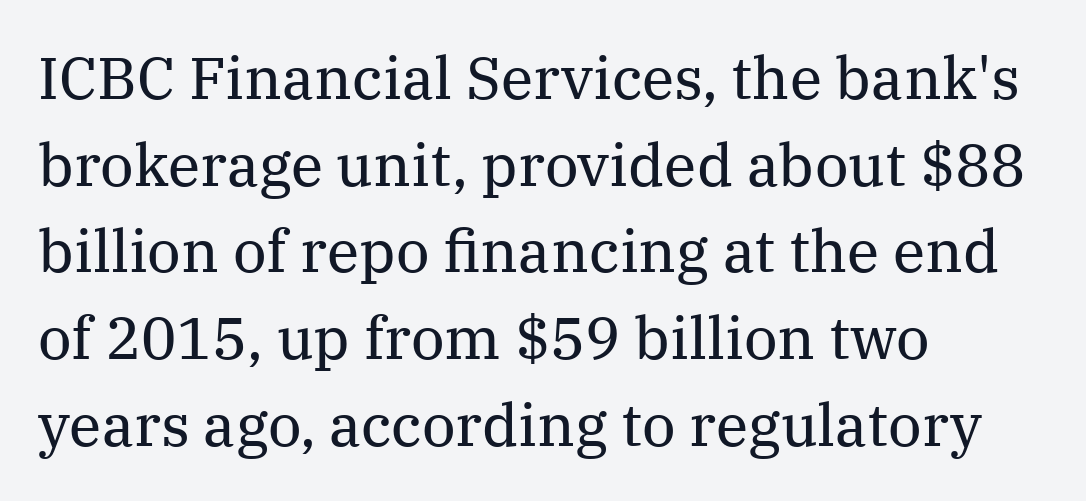
Q: Is the text bold? A: No.
Q: Is the text italic (slanted)? A: No, it is upright.
Q: Is the typeface a serif or a sans-serif typeface? A: Serif.
Q: Is the text underlined? A: No.
Q: How is the paragraph aligned? A: Left-aligned.
Q: Is the spacing between letters normal or unusually wide? A: Normal.
Q: Is the spacing between lines tight, normal or loose? A: Normal.
Q: Width (condensed, normal, or wide)? A: Normal.
Q: Stroke contrast? A: Medium.
Q: x-height? A: Medium.
Q: Monospaced? A: No.
